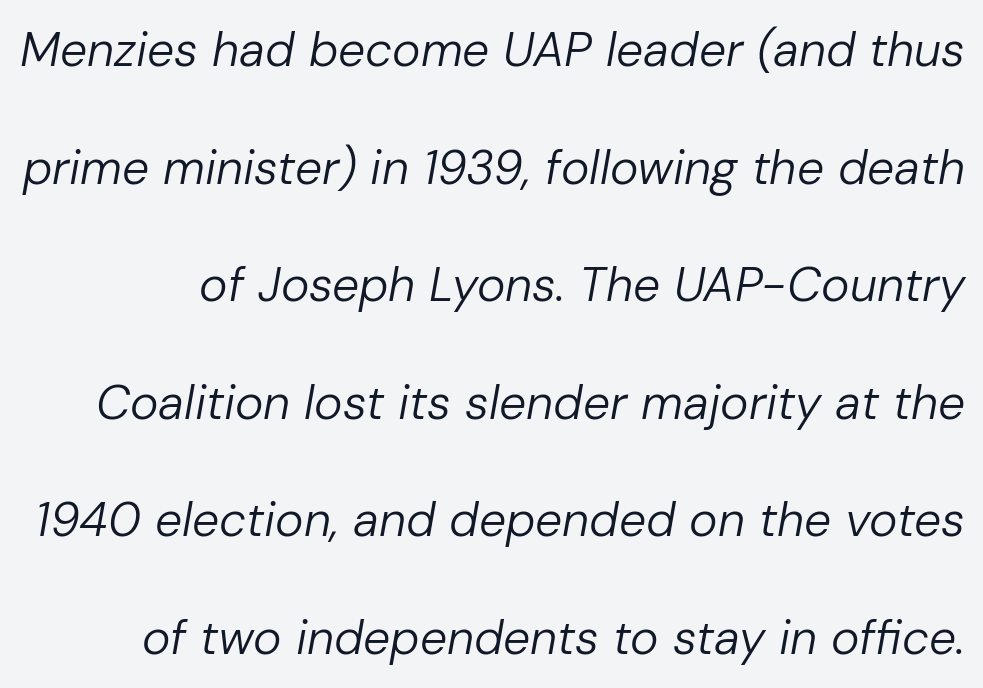
{"italic": "yes", "lean": "right", "slant_degrees": 10, "bold": "no", "weight": "regular", "width": "normal", "stroke_contrast": "low", "x_height": "medium", "monospaced": "no", "underline": "no", "line_spacing": "loose", "line_spacing_ratio": 2.45, "letter_spacing": "normal", "letter_spacing_em": 0.0, "glyph_px": 48}
